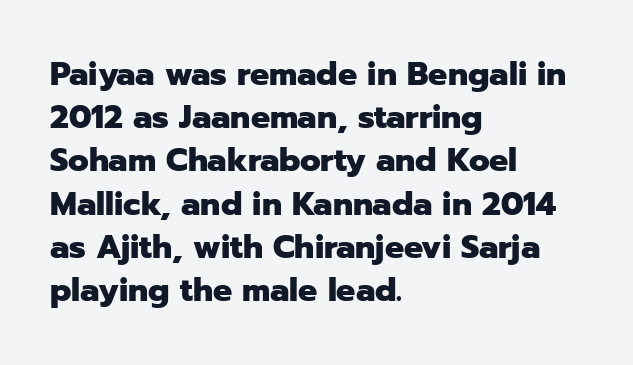
Short and long lines alike share a common starting point at left. This rendering leaves character spacing at its baseline value. Looks like regular typesetting: each glyph gets only the width it needs. The characters display no serif detailing; their extremities are plain. Do the letters lean? They stand straight.
